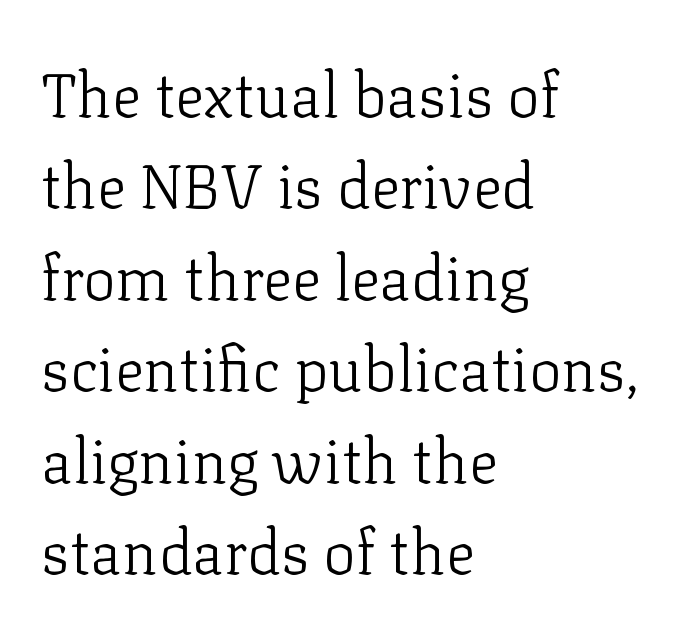
The image shows 61 px light serif type, upright; set left-aligned, normal line spacing (1.5x), normal letter spacing, not underlined; low stroke contrast and a medium x-height.
